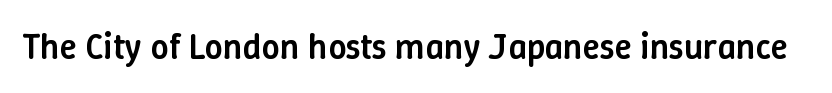
The image shows 36 px semibold type, upright; set normal letter spacing, not underlined; low stroke contrast and a medium x-height.
